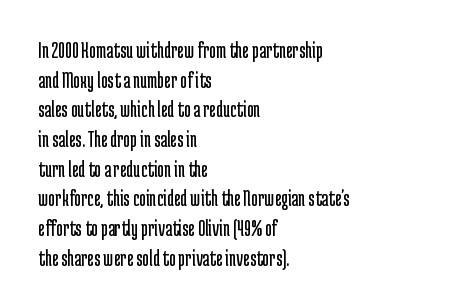
Q: Is the text bold? A: No.
Q: Is the text italic (slanted)? A: No, it is upright.
Q: Is the text underlined? A: No.
Q: How is the paragraph aligned? A: Left-aligned.
Q: Is the spacing between letters normal or unusually wide? A: Normal.
Q: Is the spacing between lines tight, normal or loose? A: Normal.
